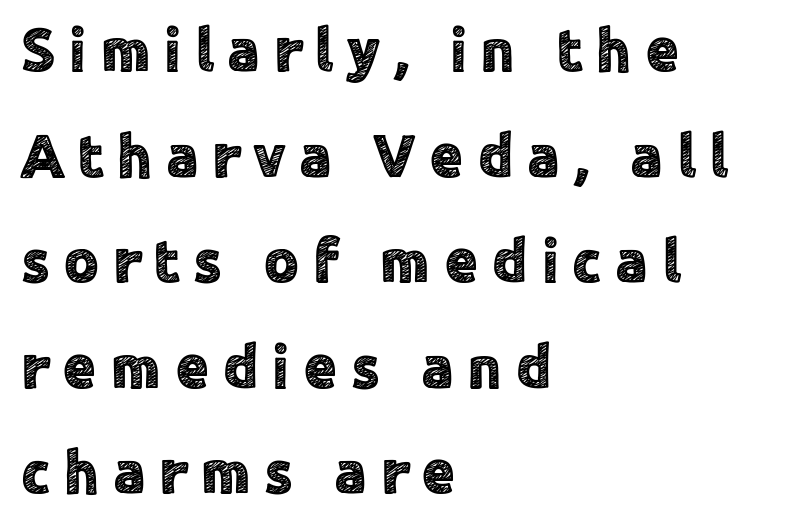
Q: Is the text italic (slanted)? A: No, it is upright.
Q: Is the typeface a serif or a sans-serif typeface? A: Sans-serif.
Q: Is the text underlined? A: No.
Q: How is the paragraph aligned? A: Left-aligned.
Q: Is the spacing between letters normal or unusually wide? A: Unusually wide.
Q: Width (condensed, normal, or wide)? A: Normal.
Q: x-height? A: Medium.
Q: Monospaced? A: No.
